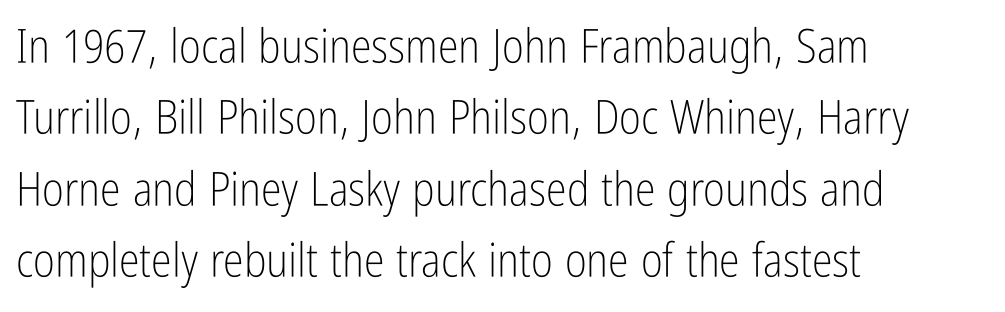
The typeface has the unassuming heft of standard copy or less. Font category for this specimen: sans-serif. Posture: straight, roman, zero tilt. Is there much room between lines? A standard amount, neither cramped nor airy. This sample is left-justified, so line endings fall wherever the words run out. Only glyphs here, with clear space below each row.
